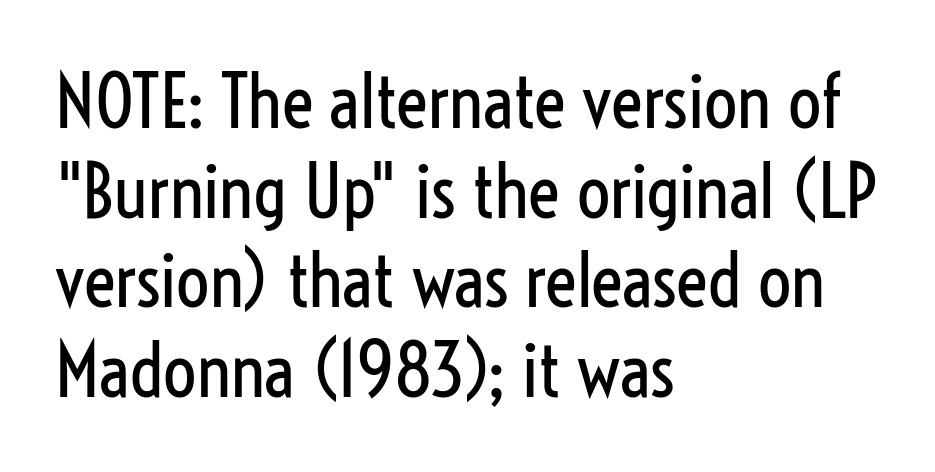
The image shows 74 px regular-weight, condensed sans-serif type, upright; set left-aligned, line spacing 1.21x, normal letter spacing, not underlined; low stroke contrast and a medium x-height.
